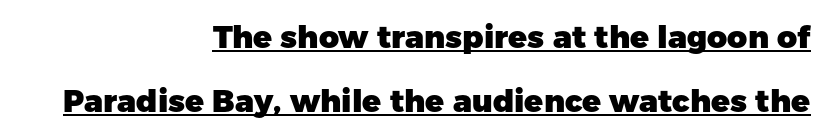
{"serif": "no", "italic": "no", "bold": "yes", "weight": "heavy", "width": "normal", "stroke_contrast": "low", "x_height": "medium", "monospaced": "no", "underline": "yes", "align": "right", "line_spacing": "loose", "line_spacing_ratio": 2.05, "letter_spacing": "normal", "letter_spacing_em": 0.0, "glyph_px": 31}
